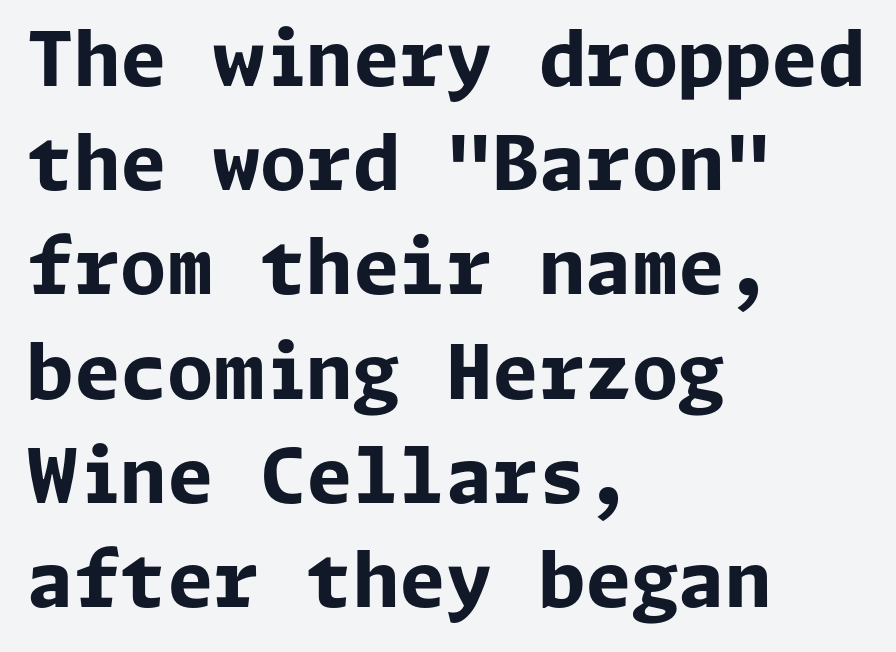
Q: Is the text bold? A: Yes.
Q: Is the text italic (slanted)? A: No, it is upright.
Q: Is the typeface a serif or a sans-serif typeface? A: Sans-serif.
Q: Is the text underlined? A: No.
Q: How is the paragraph aligned? A: Left-aligned.
Q: Is the spacing between letters normal or unusually wide? A: Normal.
Q: Is the spacing between lines tight, normal or loose? A: Normal.
Q: Width (condensed, normal, or wide)? A: Normal.
Q: Stroke contrast? A: Low.
Q: x-height? A: Medium.
